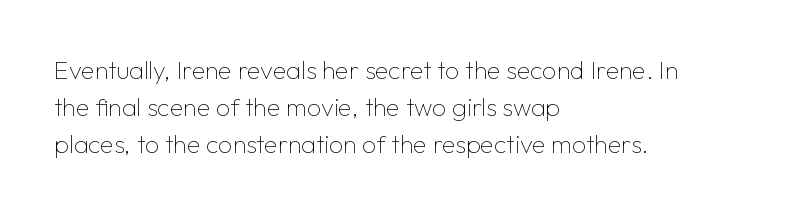
The image shows 25 px text type, upright; set left-aligned, normal line spacing (1.48x), normal letter spacing, not underlined.
